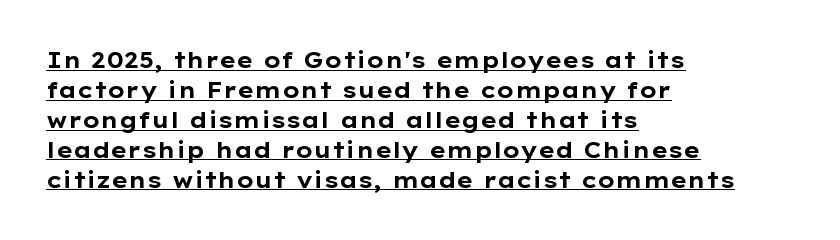
{"italic": "no", "bold": "yes", "underline": "yes", "align": "left", "line_spacing": "normal", "line_spacing_ratio": 1.36, "letter_spacing": "normal", "letter_spacing_em": 0.0, "glyph_px": 22}
